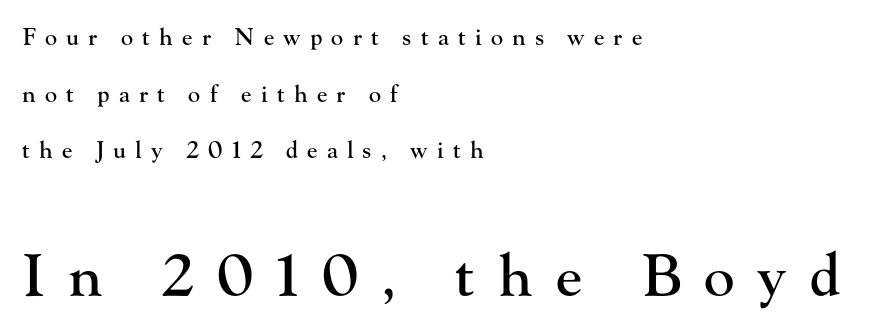
Upright lettering throughout. Look at the glyph heights: the lower group is clearly the bigger setting. The gap between lines stays unmarked. Each letter's strokes conclude with small projecting serifs.
